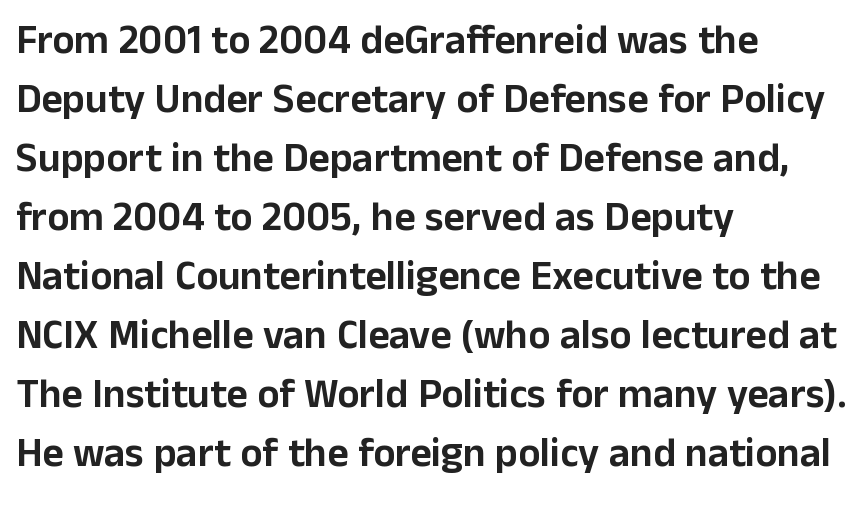
{"serif": "no", "italic": "no", "width": "normal", "stroke_contrast": "low", "x_height": "medium", "monospaced": "no", "underline": "no", "align": "left", "line_spacing": "normal", "line_spacing_ratio": 1.44, "letter_spacing": "normal", "letter_spacing_em": 0.0, "glyph_px": 41}
